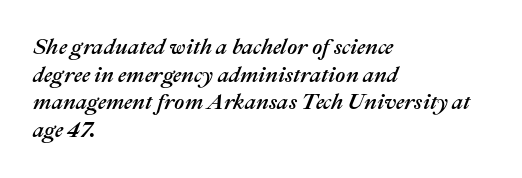
{"italic": "yes", "lean": "right", "slant_degrees": 22, "underline": "no", "align": "left", "line_spacing": "normal", "line_spacing_ratio": 1.26, "letter_spacing": "normal", "letter_spacing_em": 0.0, "glyph_px": 22}
